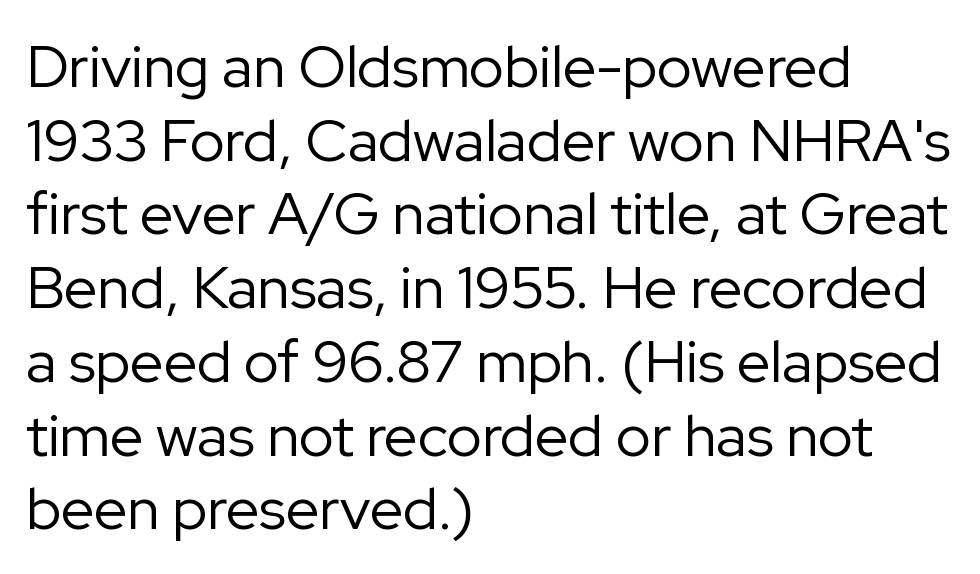
Words float on clear page, feet unadorned. The characters display no serif detailing; their extremities are plain. These lines are rendered in a variable-pitch font. Weight: regular or lighter. Ascenders rise straight up at ninety degrees. The type is set solid horizontally, with unmodified tracking.
